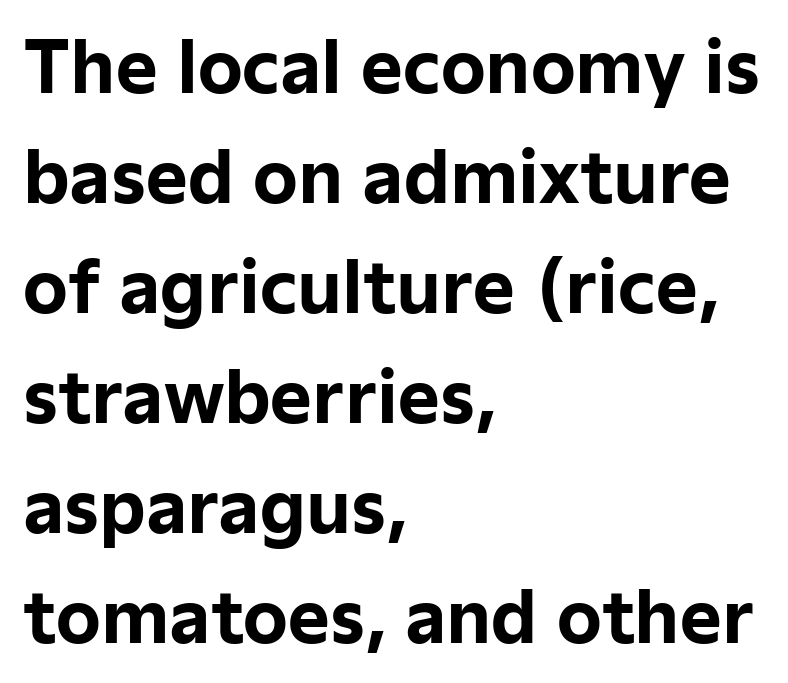
The rendering keeps characters at their native spacing. The string is rendered with underlining switched off. As a designer I'd log this as weight 700, bold. The line-height multiplier appears to be the usual default. To sum up the face: it is a sans, with no serifs. This sample has the flowing, uneven cadence of proportional lettering.
